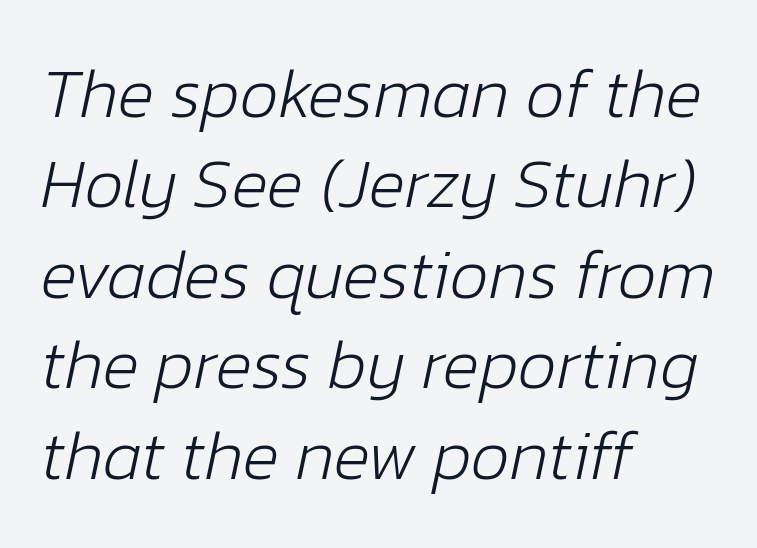
The image shows 69 px light type, italic (leaning right); set left-aligned, normal line spacing (1.31x), normal letter spacing, not underlined; low stroke contrast and a medium x-height.
